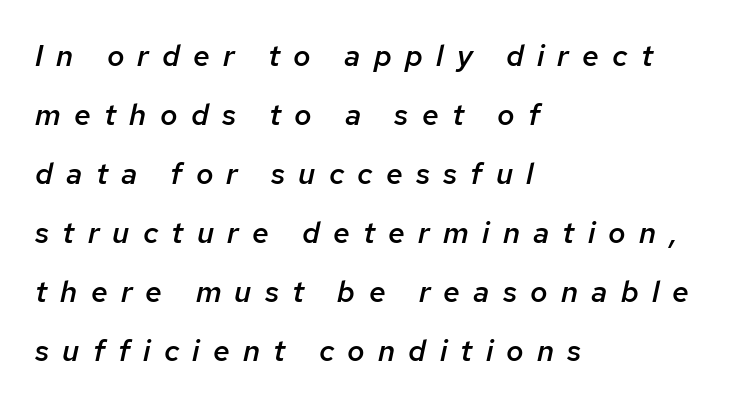
Q: Is the text bold? A: Semi-bold.
Q: Is the text italic (slanted)? A: Yes, it leans right by about 12 degrees.
Q: Is the text underlined? A: No.
Q: How is the paragraph aligned? A: Left-aligned.
Q: Is the spacing between letters normal or unusually wide? A: Unusually wide.
Q: Is the spacing between lines tight, normal or loose? A: Loose.
Q: Width (condensed, normal, or wide)? A: Normal.
Q: Stroke contrast? A: Low.
Q: x-height? A: Medium.
Q: Monospaced? A: No.
